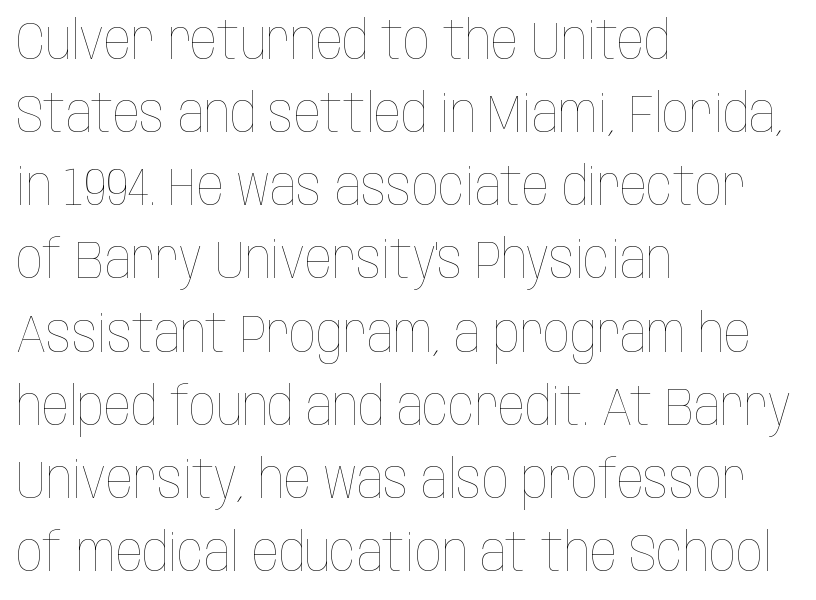
The image shows 53 px thin, condensed type, upright; set left-aligned, normal line spacing (1.38x), normal letter spacing, not underlined; low stroke contrast and a large x-height.
